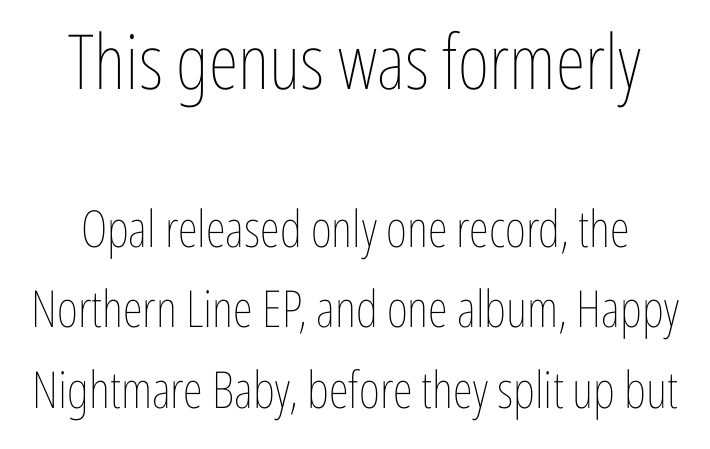
{"italic": "no", "bold": "no", "weight": "thin", "width": "condensed", "stroke_contrast": "low", "x_height": "medium", "monospaced": "no", "underline": "no", "line_spacing": "normal", "line_spacing_ratio": 1.58, "letter_spacing": "normal", "letter_spacing_em": 0.0, "larger_block": "first", "size_ratio": 1.49, "glyph_px": 76}
